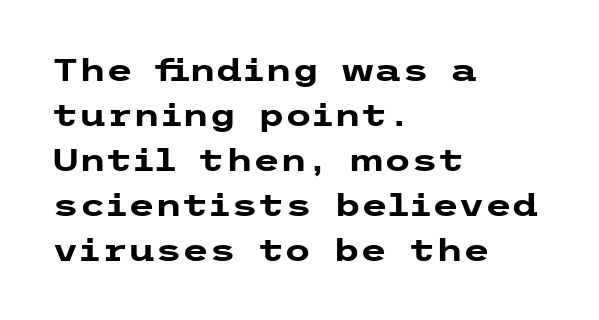
The image shows 31 px heavy, wide sans-serif type, upright; set left-aligned, normal line spacing (1.45x), normal letter spacing, not underlined; low stroke contrast and a medium x-height.
